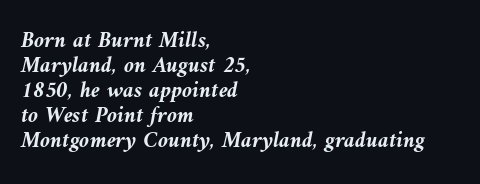
The image shows 23 px bold type, italic (leaning left); set left-aligned, tight line spacing (1.09x), normal letter spacing, not underlined.
